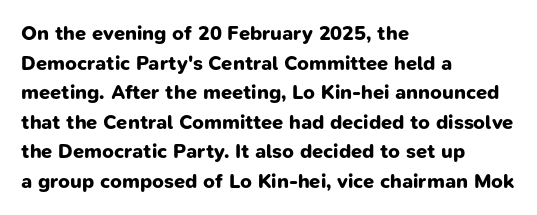
{"bold": "yes", "underline": "no", "align": "left", "line_spacing": "normal", "line_spacing_ratio": 1.48, "letter_spacing": "normal", "letter_spacing_em": 0.0, "glyph_px": 20}
